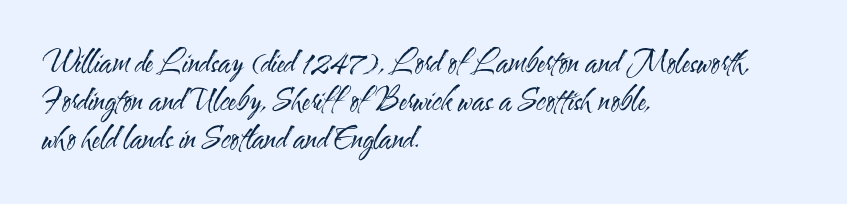
The image shows 30 px regular-weight, condensed sans-serif type; set left-aligned, normal line spacing (1.26x), normal letter spacing, not underlined; medium stroke contrast and a small x-height.
